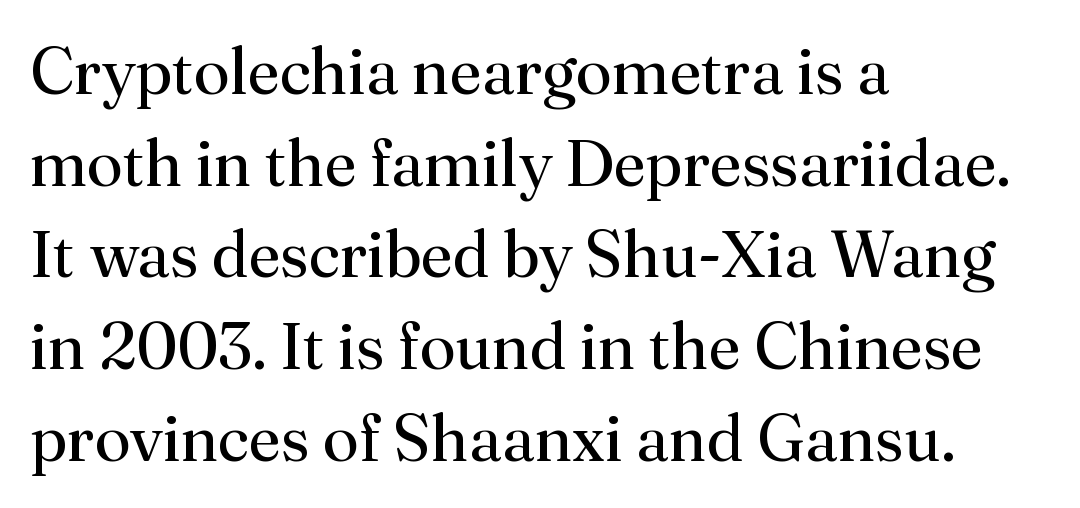
{"serif": "yes", "italic": "no", "bold": "no", "weight": "regular", "width": "normal", "stroke_contrast": "medium", "x_height": "small", "monospaced": "no", "underline": "no", "align": "left", "line_spacing": "normal", "line_spacing_ratio": 1.41, "letter_spacing": "normal", "letter_spacing_em": 0.0, "glyph_px": 65}
